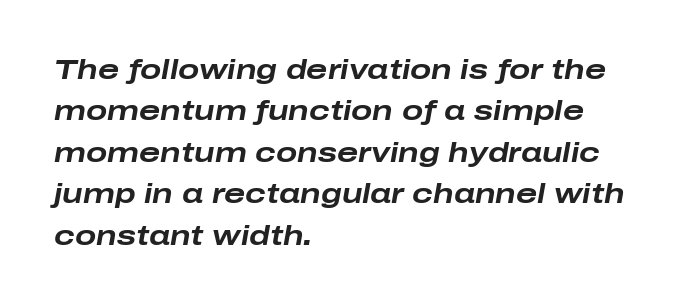
{"italic": "yes", "lean": "right", "slant_degrees": 10, "bold": "yes", "weight": "bold", "width": "wide", "stroke_contrast": "low", "x_height": "medium", "monospaced": "no", "underline": "no", "align": "left", "line_spacing": "normal", "line_spacing_ratio": 1.48, "letter_spacing": "normal", "letter_spacing_em": 0.0, "glyph_px": 28}
